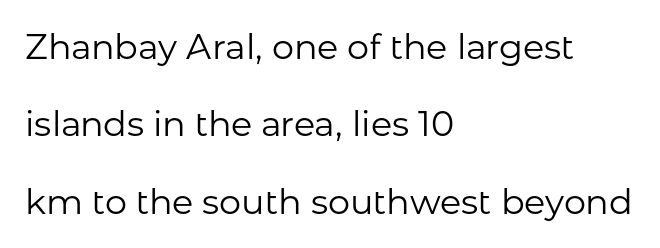
Look at the bottom of the vertical strokes: they stop flat, with no serifs. Think of a printed novel: that variable character pitch is what you see here. Tall strokes in this sample are plumb rather than angled. The vertical gap from one line to the next is large. Words float on clear page, feet unadorned. The type is set solid horizontally, with unmodified tracking.
